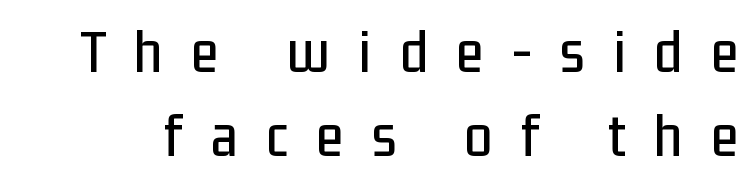
Q: Is the text italic (slanted)? A: No, it is upright.
Q: Is the typeface a serif or a sans-serif typeface? A: Sans-serif.
Q: Is the text underlined? A: No.
Q: Is the spacing between letters normal or unusually wide? A: Unusually wide.
Q: Is the spacing between lines tight, normal or loose? A: Normal.
Q: Width (condensed, normal, or wide)? A: Condensed.
Q: Stroke contrast? A: Low.
Q: x-height? A: Medium.
Q: Monospaced? A: No.
